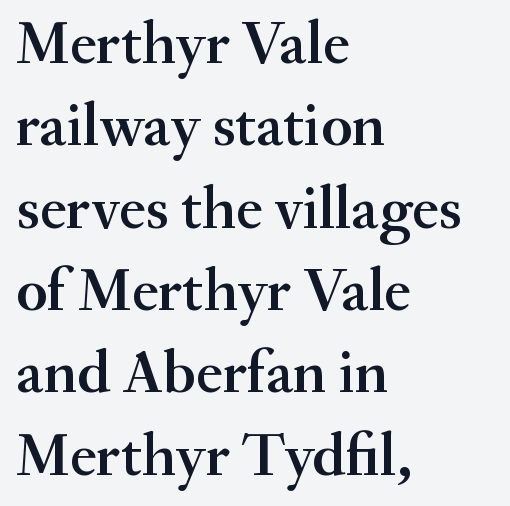
In terms of letterspacing, this is plain default setting. The passage shown stacks its lines at a standard gap. A classic flush-left, rag-right setting is used for this passage. You could not count columns in this text — the font is proportionally spaced.
